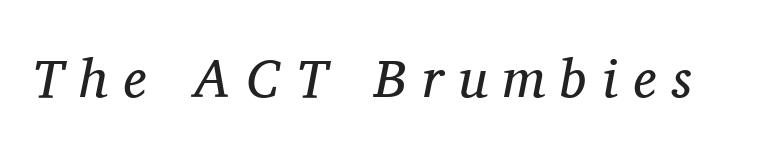
The image shows 54 px regular-weight serif type, italic (leaning right); set unusually wide letter spacing (+0.29 em), not underlined; medium stroke contrast and a medium x-height.
